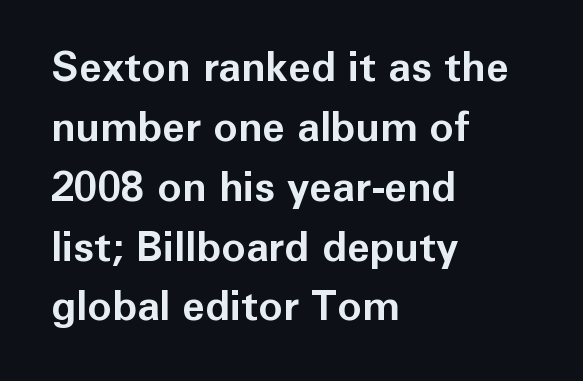
Q: Is the text bold? A: Yes.
Q: Is the text italic (slanted)? A: No, it is upright.
Q: Is the typeface a serif or a sans-serif typeface? A: Sans-serif.
Q: Is the text underlined? A: No.
Q: How is the paragraph aligned? A: Left-aligned.
Q: Is the spacing between letters normal or unusually wide? A: Normal.
Q: Is the spacing between lines tight, normal or loose? A: Normal.
Q: Width (condensed, normal, or wide)? A: Normal.
Q: Stroke contrast? A: Low.
Q: x-height? A: Medium.
Q: Monospaced? A: No.
